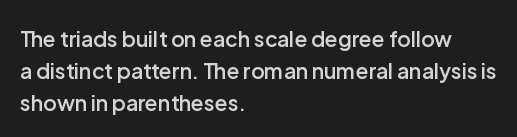
Q: Is the text bold? A: Semi-bold.
Q: Is the text italic (slanted)? A: No, it is upright.
Q: Is the text underlined? A: No.
Q: How is the paragraph aligned? A: Left-aligned.
Q: Is the spacing between letters normal or unusually wide? A: Normal.
Q: Is the spacing between lines tight, normal or loose? A: Normal.
